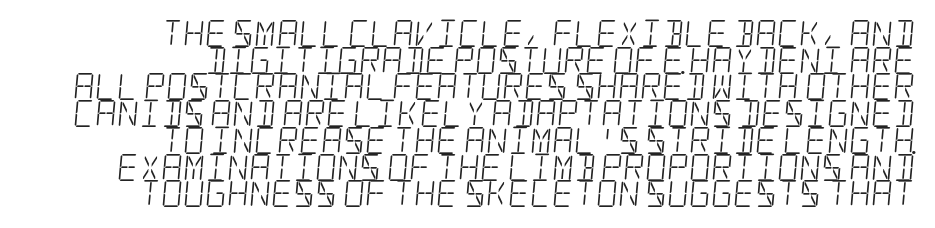
Q: Is the text bold? A: No.
Q: Is the text underlined? A: No.
Q: How is the paragraph aligned? A: Right-aligned.
Q: Is the spacing between letters normal or unusually wide? A: Normal.
Q: Is the spacing between lines tight, normal or loose? A: Tight.
